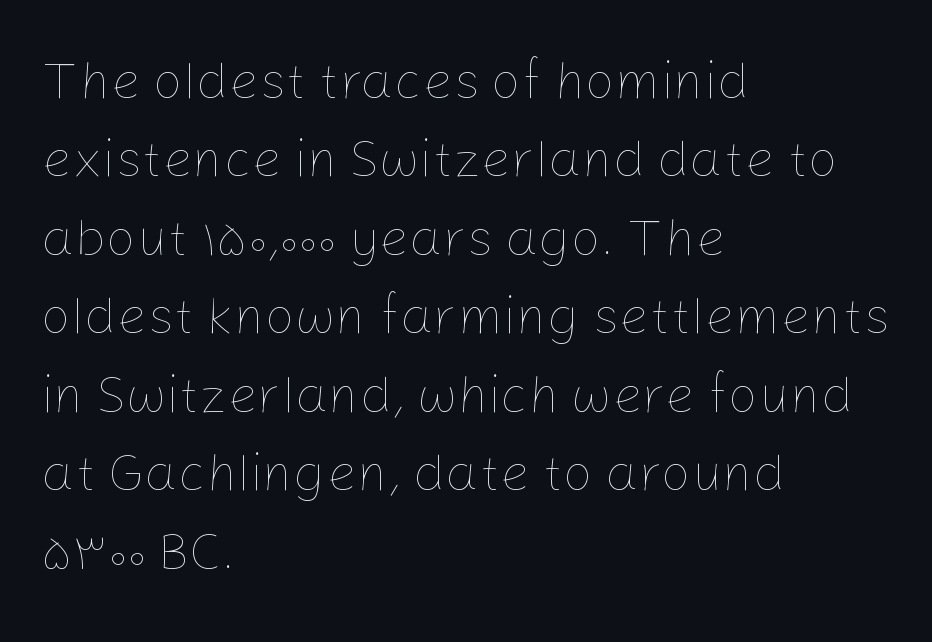
Q: Is the text bold? A: No.
Q: Is the text italic (slanted)? A: No, it is upright.
Q: Is the text underlined? A: No.
Q: How is the paragraph aligned? A: Left-aligned.
Q: Is the spacing between letters normal or unusually wide? A: Normal.
Q: Is the spacing between lines tight, normal or loose? A: Normal.
Q: Width (condensed, normal, or wide)? A: Normal.
Q: Stroke contrast? A: Low.
Q: x-height? A: Medium.
Q: Monospaced? A: No.
